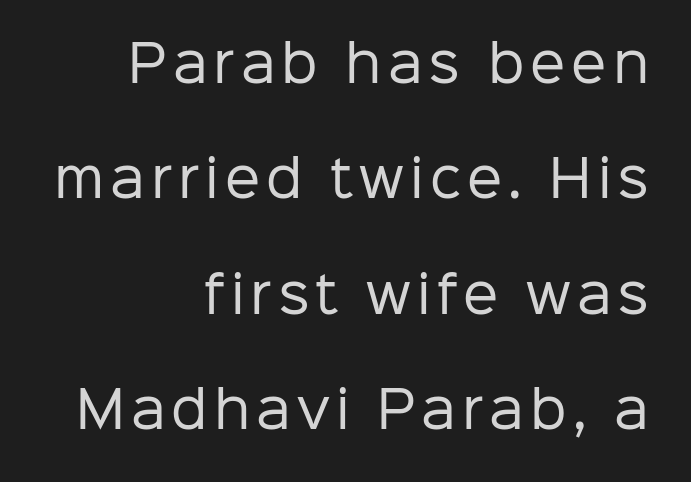
{"serif": "no", "italic": "no", "bold": "no", "weight": "regular", "width": "normal", "stroke_contrast": "low", "x_height": "medium", "monospaced": "no", "underline": "no", "align": "right", "line_spacing": "loose", "line_spacing_ratio": 2.31, "glyph_px": 50}
